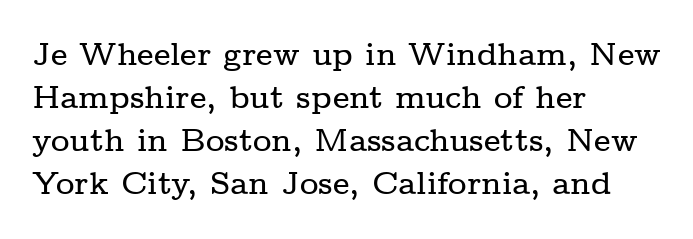
Q: Is the text italic (slanted)? A: No, it is upright.
Q: Is the typeface a serif or a sans-serif typeface? A: Serif.
Q: Is the text underlined? A: No.
Q: How is the paragraph aligned? A: Left-aligned.
Q: Is the spacing between letters normal or unusually wide? A: Normal.
Q: Is the spacing between lines tight, normal or loose? A: Normal.
Q: Width (condensed, normal, or wide)? A: Wide.
Q: Stroke contrast? A: Low.
Q: x-height? A: Medium.
Q: Monospaced? A: No.
